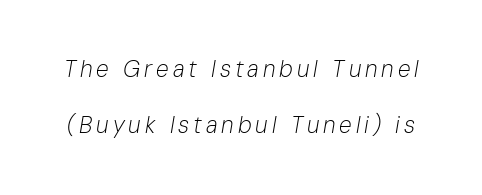
The image shows 23 px text type, italic (leaning right); set loose line spacing (2.42x), not underlined.
